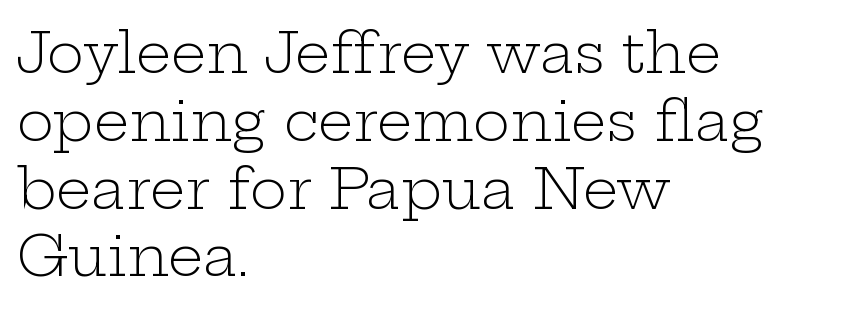
Q: Is the text bold? A: No.
Q: Is the text italic (slanted)? A: No, it is upright.
Q: Is the typeface a serif or a sans-serif typeface? A: Serif.
Q: Is the text underlined? A: No.
Q: How is the paragraph aligned? A: Left-aligned.
Q: Is the spacing between letters normal or unusually wide? A: Normal.
Q: Width (condensed, normal, or wide)? A: Wide.
Q: Stroke contrast? A: Low.
Q: x-height? A: Medium.
Q: Monospaced? A: No.
